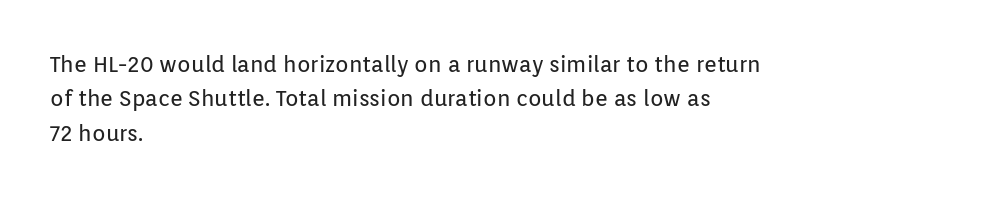
The image shows 22 px text type, upright; set left-aligned, normal line spacing (1.56x), normal letter spacing, not underlined.
